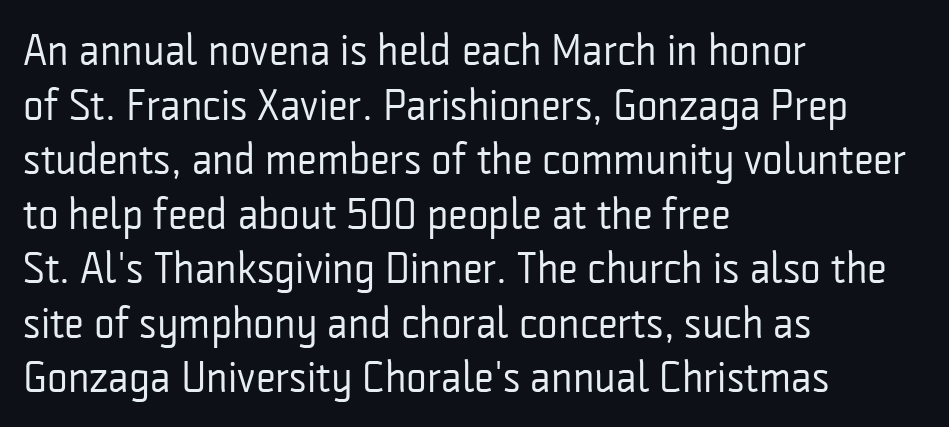
Stroke terminals: plain, sans-serif. The rag falls on the right side of this text block. Decoration check: the copy has no underline. The letterforms sit shoulder to shoulder at normal distance. Stroke mass is kept to a normal reading level or below.
